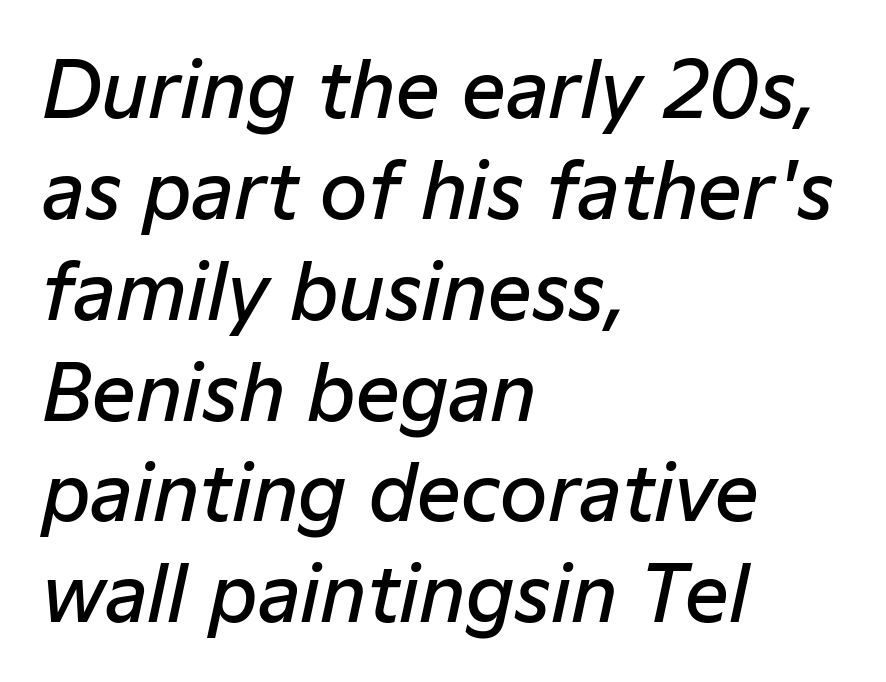
{"italic": "yes", "lean": "right", "slant_degrees": 12, "bold": "semi", "weight": "semibold", "width": "normal", "stroke_contrast": "low", "x_height": "medium", "monospaced": "no", "underline": "no", "align": "left", "line_spacing": "normal", "line_spacing_ratio": 1.31, "letter_spacing": "normal", "letter_spacing_em": 0.0, "glyph_px": 77}
